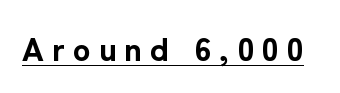
Q: Is the text bold? A: Yes.
Q: Is the text italic (slanted)? A: No, it is upright.
Q: Is the typeface a serif or a sans-serif typeface? A: Sans-serif.
Q: Is the text underlined? A: Yes.
Q: Is the spacing between letters normal or unusually wide? A: Unusually wide.
Q: Width (condensed, normal, or wide)? A: Normal.
Q: Stroke contrast? A: Low.
Q: x-height? A: Medium.
Q: Monospaced? A: No.
